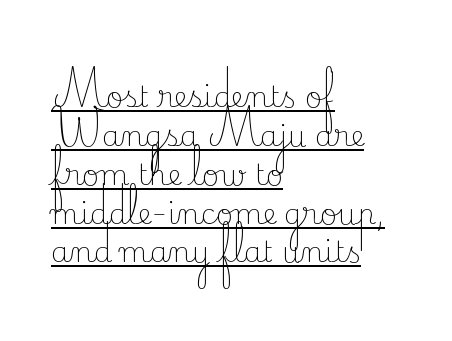
{"serif": "yes", "italic": "no", "bold": "no", "weight": "light", "width": "normal", "stroke_contrast": "low", "x_height": "small", "monospaced": "no", "underline": "yes", "align": "left", "line_spacing": "normal", "line_spacing_ratio": 1.34, "letter_spacing": "normal", "letter_spacing_em": 0.0, "glyph_px": 29}
